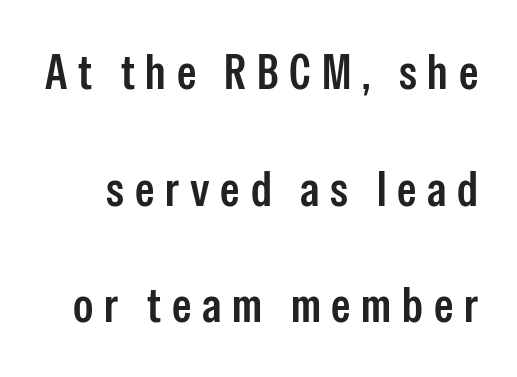
{"serif": "no", "italic": "no", "width": "condensed", "stroke_contrast": "low", "x_height": "medium", "monospaced": "no", "underline": "no", "line_spacing": "loose", "line_spacing_ratio": 2.38, "letter_spacing": "wide", "letter_spacing_em": 0.22, "glyph_px": 49}
